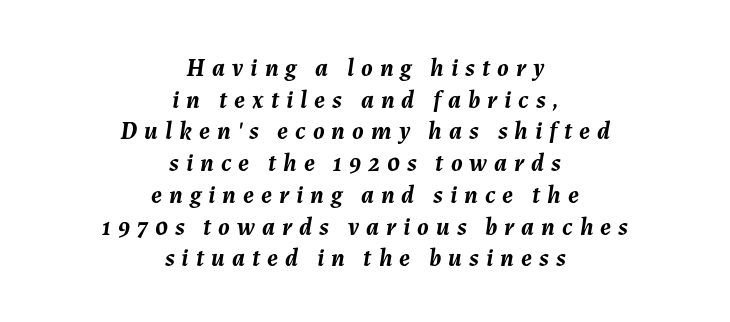
{"italic": "yes", "lean": "right", "slant_degrees": 7, "bold": "yes", "underline": "no", "align": "center", "line_spacing": "normal", "line_spacing_ratio": 1.27, "letter_spacing": "wide", "letter_spacing_em": 0.28, "glyph_px": 25}
